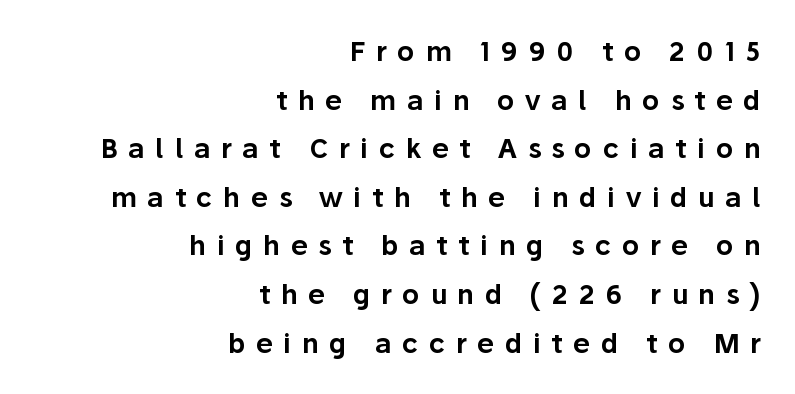
Q: Is the text italic (slanted)? A: No, it is upright.
Q: Is the text underlined? A: No.
Q: How is the paragraph aligned? A: Right-aligned.
Q: Is the spacing between letters normal or unusually wide? A: Unusually wide.
